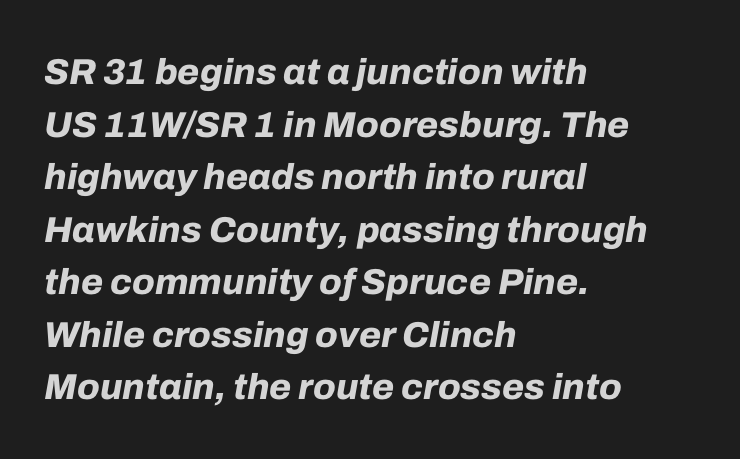
Q: Is the text bold? A: Yes.
Q: Is the text italic (slanted)? A: Yes, it leans right by about 10 degrees.
Q: Is the text underlined? A: No.
Q: How is the paragraph aligned? A: Left-aligned.
Q: Is the spacing between letters normal or unusually wide? A: Normal.
Q: Is the spacing between lines tight, normal or loose? A: Normal.
Q: Width (condensed, normal, or wide)? A: Normal.
Q: Stroke contrast? A: Low.
Q: x-height? A: Medium.
Q: Monospaced? A: No.
